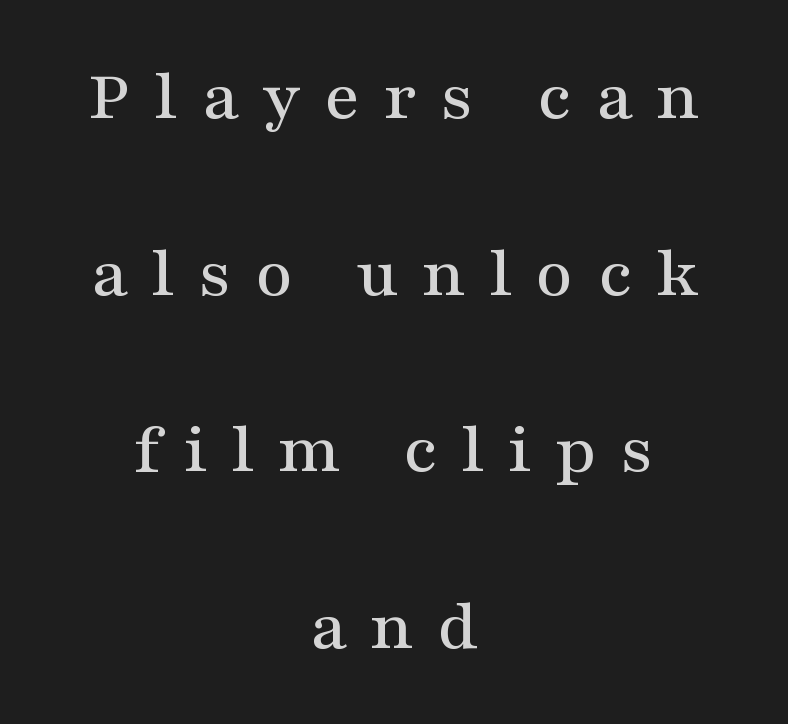
Q: Is the text italic (slanted)? A: No, it is upright.
Q: Is the typeface a serif or a sans-serif typeface? A: Serif.
Q: Is the text underlined? A: No.
Q: How is the paragraph aligned? A: Centered.
Q: Is the spacing between letters normal or unusually wide? A: Unusually wide.
Q: Is the spacing between lines tight, normal or loose? A: Loose.
Q: Width (condensed, normal, or wide)? A: Wide.
Q: Stroke contrast? A: Medium.
Q: x-height? A: Medium.
Q: Monospaced? A: No.
